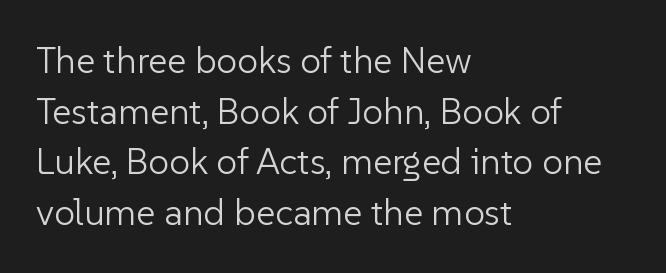
Q: Is the text bold? A: No.
Q: Is the text italic (slanted)? A: No, it is upright.
Q: Is the typeface a serif or a sans-serif typeface? A: Sans-serif.
Q: Is the text underlined? A: No.
Q: How is the paragraph aligned? A: Left-aligned.
Q: Is the spacing between letters normal or unusually wide? A: Normal.
Q: Is the spacing between lines tight, normal or loose? A: Normal.
Q: Width (condensed, normal, or wide)? A: Normal.
Q: Stroke contrast? A: Low.
Q: x-height? A: Medium.
Q: Monospaced? A: No.
